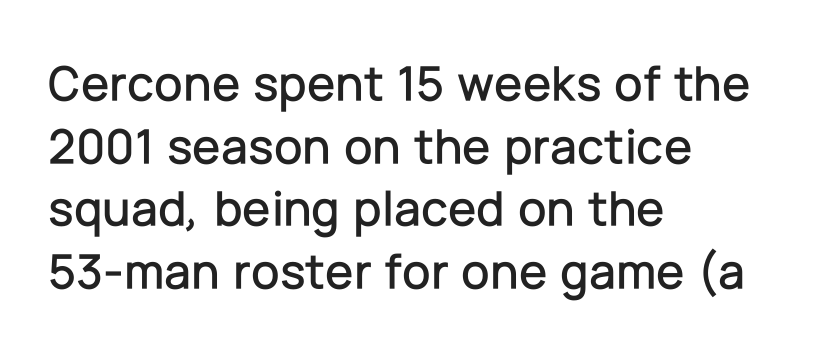
{"serif": "no", "italic": "no", "width": "normal", "stroke_contrast": "low", "x_height": "medium", "monospaced": "no", "underline": "no", "align": "left", "line_spacing_ratio": 1.23, "letter_spacing": "normal", "letter_spacing_em": 0.0, "glyph_px": 51}
